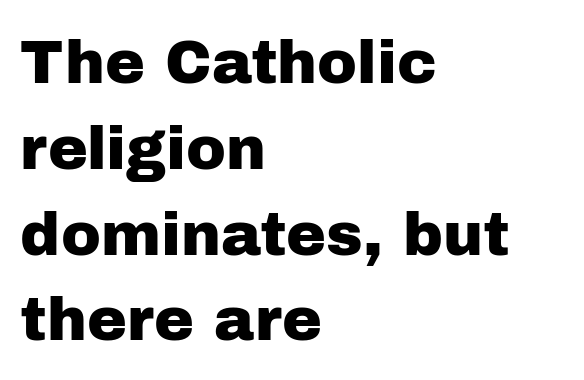
The image shows 60 px sans-serif type, upright; set left-aligned, normal line spacing (1.43x), normal letter spacing, not underlined; low stroke contrast and a medium x-height.
